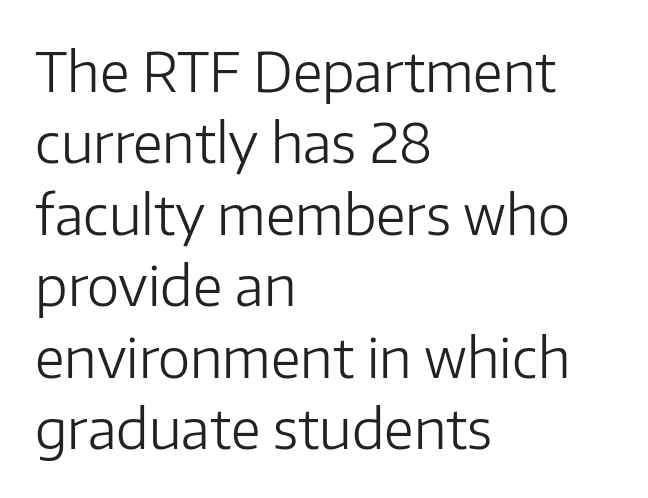
Q: Is the text bold? A: No.
Q: Is the text italic (slanted)? A: No, it is upright.
Q: Is the typeface a serif or a sans-serif typeface? A: Sans-serif.
Q: Is the text underlined? A: No.
Q: How is the paragraph aligned? A: Left-aligned.
Q: Is the spacing between letters normal or unusually wide? A: Normal.
Q: Is the spacing between lines tight, normal or loose? A: Normal.
Q: Width (condensed, normal, or wide)? A: Normal.
Q: Stroke contrast? A: Low.
Q: x-height? A: Medium.
Q: Monospaced? A: No.
